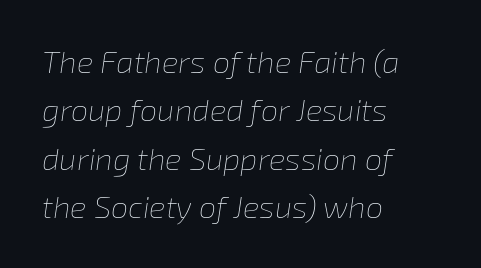
The image shows 31 px thin type, italic (leaning right); set left-aligned, normal line spacing (1.56x), normal letter spacing, not underlined; low stroke contrast and a medium x-height.
